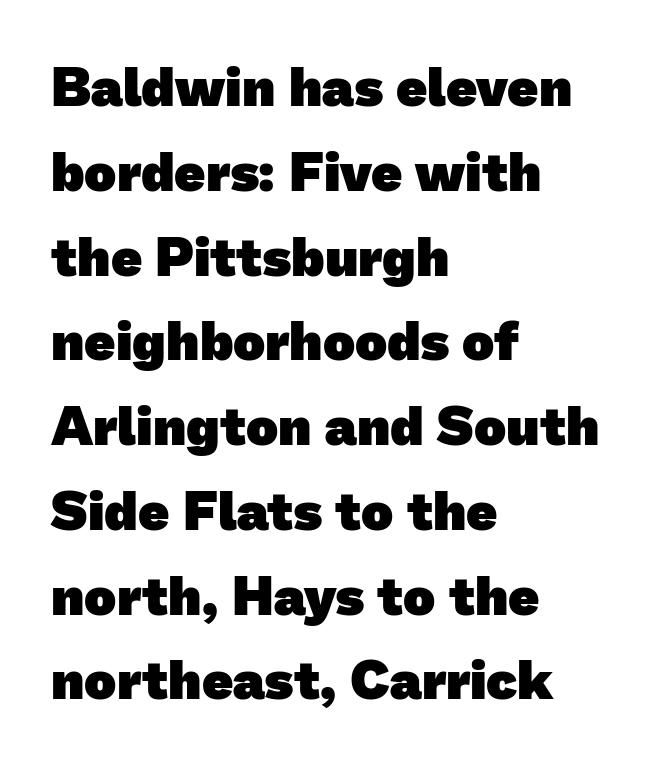
A student would call this left alignment; a typographer would say flush left, rag right. Look at the bottom of the vertical strokes: they stop flat, with no serifs. Note the varied advance widths — an 'i' is clearly narrower than an 'm'. Typographic density is high because the face is bold.
